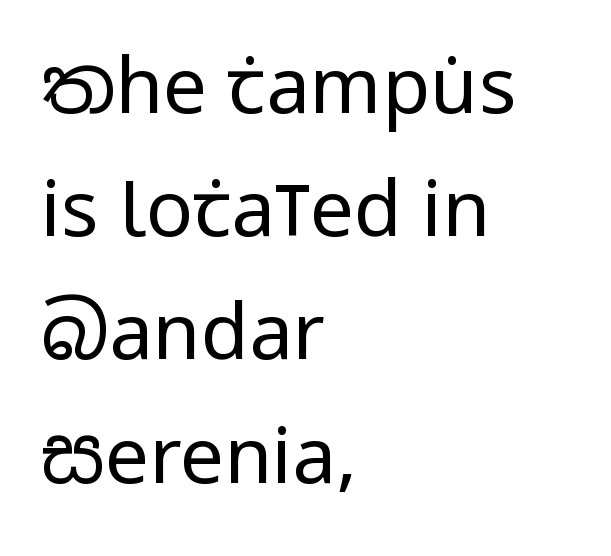
The image shows 78 px regular-weight, condensed sans-serif type, upright; set left-aligned, normal line spacing (1.58x), normal letter spacing, not underlined; low stroke contrast and a large x-height.
